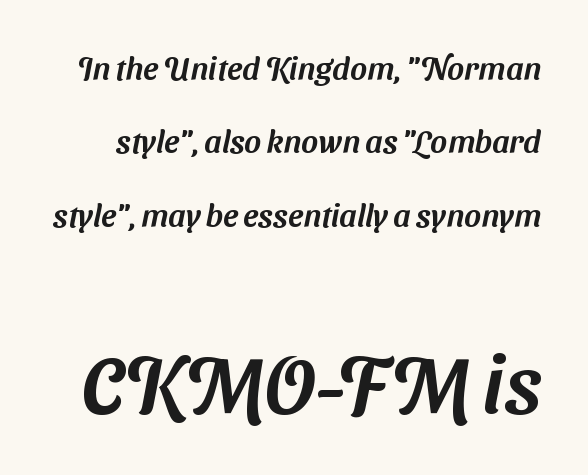
These lines are rendered in a variable-pitch font. The foot of each line stays bare and open. Which of the two is more prominent by size? The second, at the bottom. Compared with typical body copy, the letter spacing here is the same.
